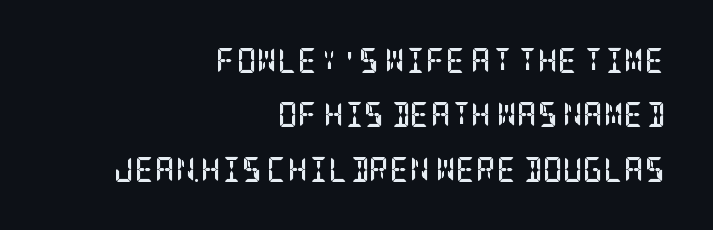
Style check: upright. Compared with a flush-left layout, this one pins lines to the opposite, right side. Widely set lines give the paragraph a tall, airy silhouette. The space directly below the letters is spotless.
